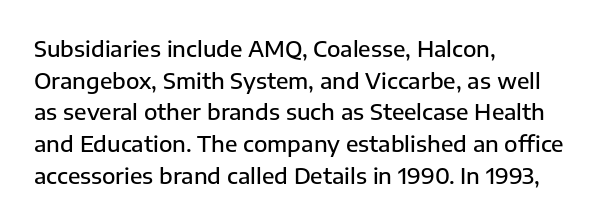
{"italic": "no", "bold": "semi", "underline": "no", "align": "left", "line_spacing": "normal", "line_spacing_ratio": 1.44, "letter_spacing": "normal", "letter_spacing_em": 0.0, "glyph_px": 22}
